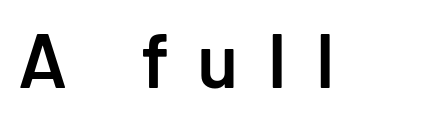
The image shows 76 px semibold sans-serif type, upright; set unusually wide letter spacing (+0.39 em), not underlined; low stroke contrast and a medium x-height.
